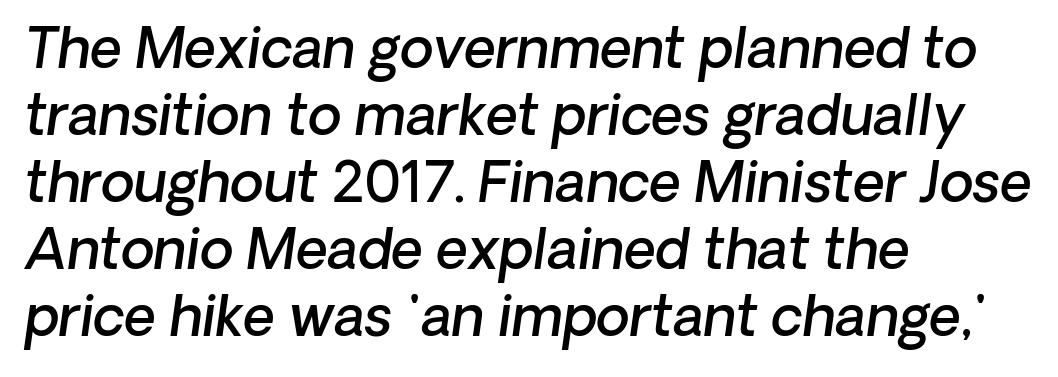
{"serif": "no", "bold": "semi", "weight": "semibold", "width": "normal", "stroke_contrast": "low", "x_height": "medium", "monospaced": "no", "underline": "no", "align": "left", "line_spacing_ratio": 1.22, "letter_spacing": "normal", "letter_spacing_em": 0.0, "glyph_px": 55}
